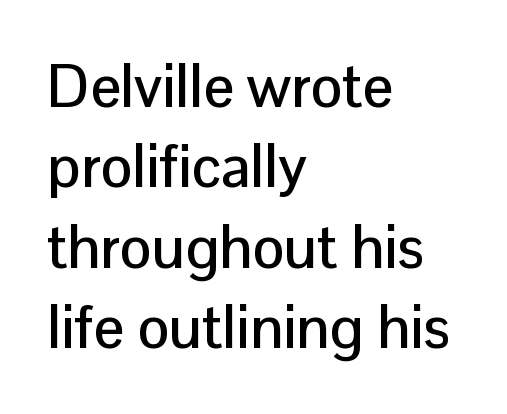
The image shows 60 px sans-serif type, upright; set left-aligned, normal line spacing (1.34x), normal letter spacing, not underlined; low stroke contrast and a medium x-height.
